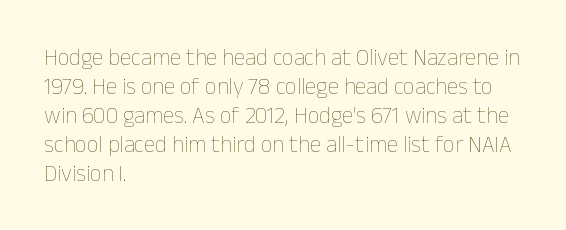
{"italic": "no", "bold": "no", "underline": "no", "align": "left", "line_spacing": "normal", "line_spacing_ratio": 1.26, "letter_spacing": "normal", "letter_spacing_em": 0.0, "glyph_px": 23}
